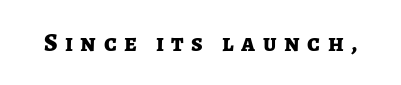
Q: Is the text bold? A: Yes.
Q: Is the text italic (slanted)? A: No, it is upright.
Q: Is the text underlined? A: No.
Q: Is the spacing between letters normal or unusually wide? A: Unusually wide.
